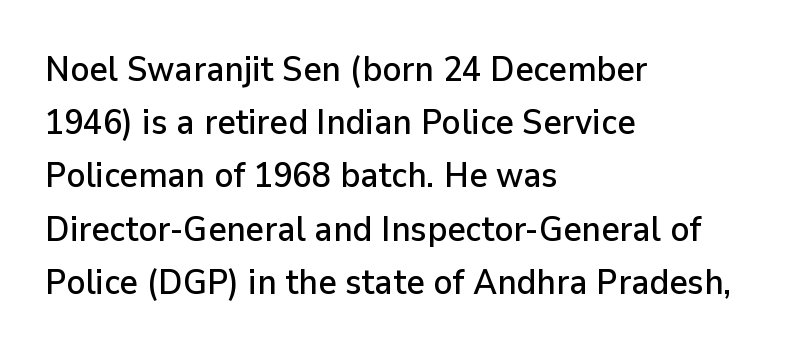
{"serif": "no", "italic": "no", "width": "normal", "stroke_contrast": "low", "x_height": "medium", "monospaced": "no", "underline": "no", "align": "left", "line_spacing": "normal", "line_spacing_ratio": 1.52, "letter_spacing": "normal", "letter_spacing_em": 0.0, "glyph_px": 35}
